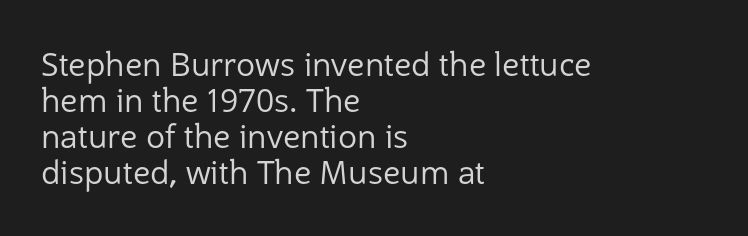
Q: Is the text bold? A: No.
Q: Is the text italic (slanted)? A: No, it is upright.
Q: Is the typeface a serif or a sans-serif typeface? A: Sans-serif.
Q: Is the text underlined? A: No.
Q: How is the paragraph aligned? A: Left-aligned.
Q: Is the spacing between letters normal or unusually wide? A: Normal.
Q: Is the spacing between lines tight, normal or loose? A: Tight.
Q: Width (condensed, normal, or wide)? A: Normal.
Q: Stroke contrast? A: Low.
Q: x-height? A: Medium.
Q: Monospaced? A: No.
